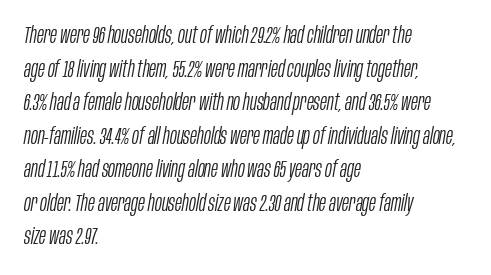
A classic flush-left, rag-right setting is used for this passage. Quick note: italic. Plain, unruled lines of type. No heavy texture on the line: the type isn't bold. The face used here is rendered with its standard letterfit.
